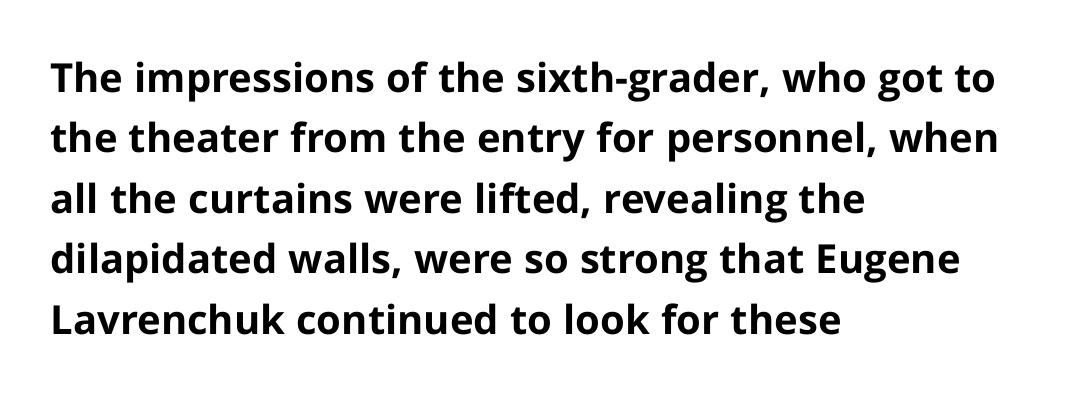
Q: Is the text bold? A: Yes.
Q: Is the text italic (slanted)? A: No, it is upright.
Q: Is the typeface a serif or a sans-serif typeface? A: Sans-serif.
Q: Is the text underlined? A: No.
Q: How is the paragraph aligned? A: Left-aligned.
Q: Is the spacing between letters normal or unusually wide? A: Normal.
Q: Is the spacing between lines tight, normal or loose? A: Normal.
Q: Width (condensed, normal, or wide)? A: Normal.
Q: Stroke contrast? A: Low.
Q: x-height? A: Medium.
Q: Monospaced? A: No.
